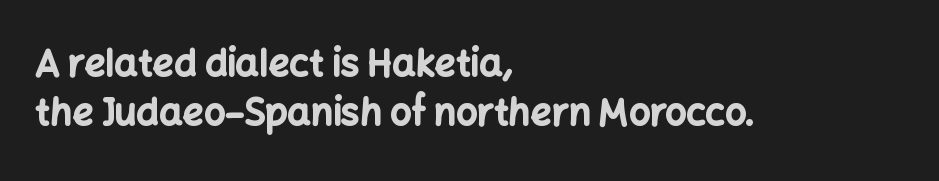
Nothing sits at the stroke ends, so this counts as sans-serif. Every row of glyphs begins at an identical x-position on the left. Compared with typical paragraphs, the rows here are spaced about the same. The face used here is rendered with its standard letterfit.
